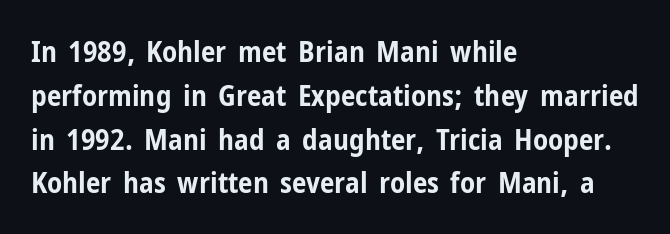
{"serif": "no", "italic": "no", "bold": "yes", "weight": "bold", "width": "condensed", "stroke_contrast": "low", "x_height": "medium", "monospaced": "no", "underline": "no", "align": "left", "line_spacing": "normal", "line_spacing_ratio": 1.51, "letter_spacing": "normal", "letter_spacing_em": 0.0, "glyph_px": 29}
